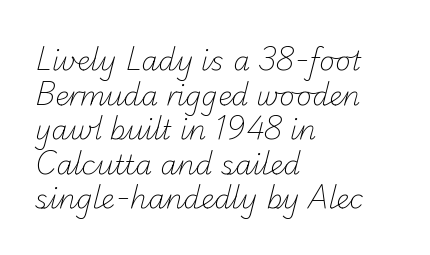
Short and long lines alike share a common starting point at left. Successive baselines arrive at the customary interval. The font is comparable to plain body text, perhaps lighter. The gap between lines stays unmarked. The passage shown has conventional tracking throughout.
